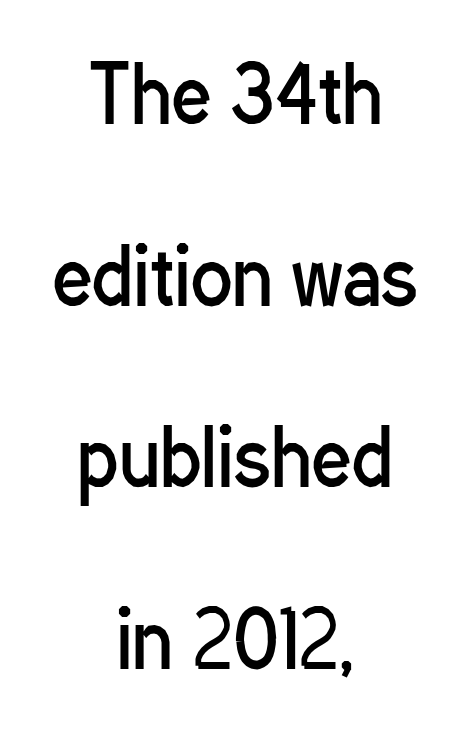
Q: Is the text bold? A: No.
Q: Is the text italic (slanted)? A: No, it is upright.
Q: Is the typeface a serif or a sans-serif typeface? A: Sans-serif.
Q: Is the text underlined? A: No.
Q: How is the paragraph aligned? A: Centered.
Q: Is the spacing between letters normal or unusually wide? A: Normal.
Q: Is the spacing between lines tight, normal or loose? A: Loose.
Q: Width (condensed, normal, or wide)? A: Condensed.
Q: Stroke contrast? A: Low.
Q: x-height? A: Medium.
Q: Monospaced? A: No.
